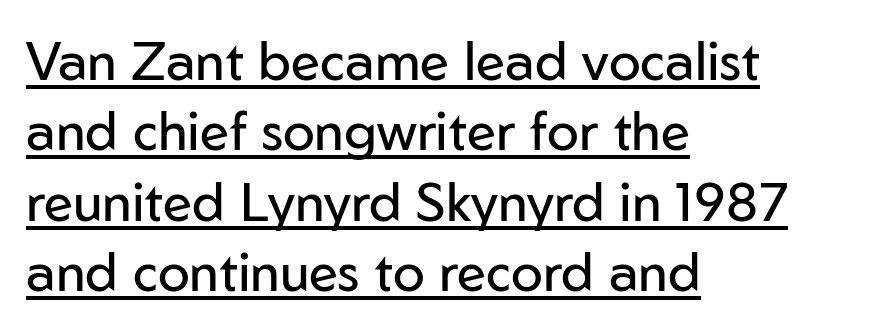
{"serif": "no", "italic": "no", "bold": "no", "weight": "regular", "width": "normal", "stroke_contrast": "low", "x_height": "medium", "monospaced": "no", "underline": "yes", "align": "left", "line_spacing": "normal", "line_spacing_ratio": 1.33, "letter_spacing": "normal", "letter_spacing_em": 0.0, "glyph_px": 53}
